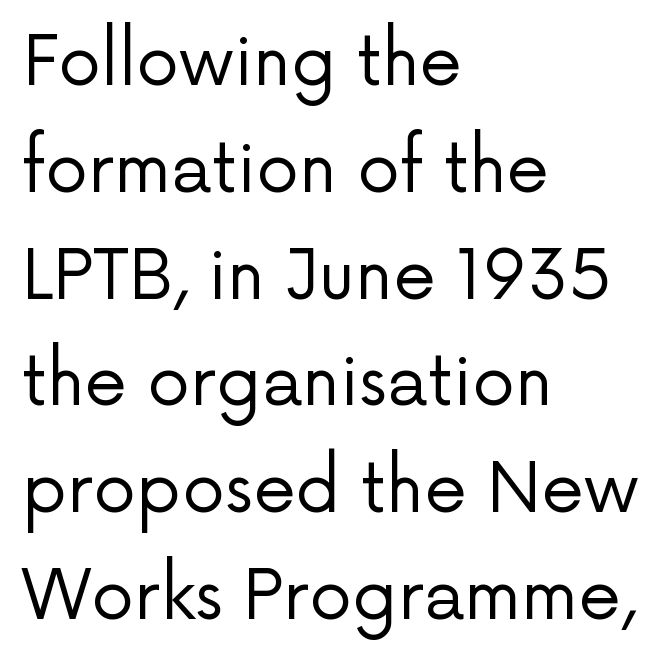
The image shows 68 px regular-weight sans-serif type, upright; set left-aligned, normal line spacing (1.57x), normal letter spacing, not underlined; low stroke contrast and a medium x-height.
